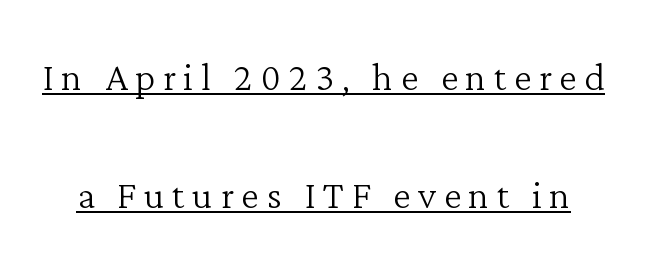
Q: Is the text bold? A: No.
Q: Is the text italic (slanted)? A: No, it is upright.
Q: Is the typeface a serif or a sans-serif typeface? A: Serif.
Q: Is the text underlined? A: Yes.
Q: Is the spacing between lines tight, normal or loose? A: Loose.
Q: Width (condensed, normal, or wide)? A: Normal.
Q: Stroke contrast? A: Low.
Q: x-height? A: Medium.
Q: Monospaced? A: No.
